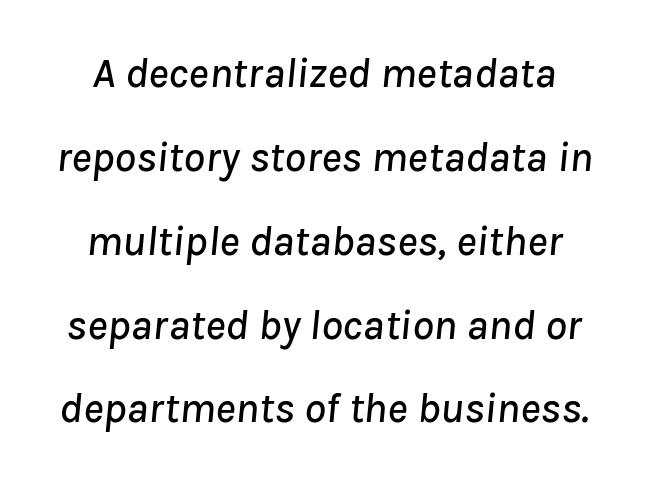
Q: Is the text italic (slanted)? A: Yes, it leans right by about 8 degrees.
Q: Is the text underlined? A: No.
Q: Is the spacing between letters normal or unusually wide? A: Normal.
Q: Is the spacing between lines tight, normal or loose? A: Loose.
Q: Width (condensed, normal, or wide)? A: Normal.
Q: Stroke contrast? A: Low.
Q: x-height? A: Medium.
Q: Monospaced? A: No.
